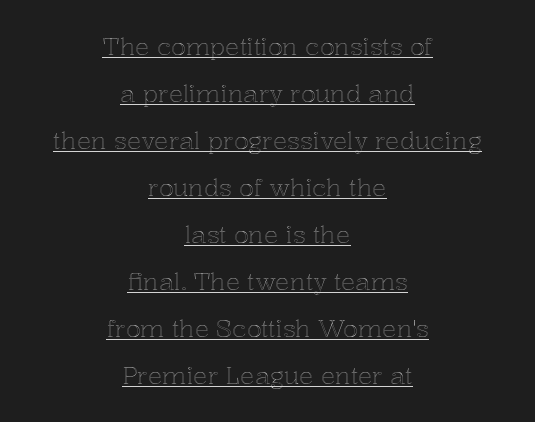
Q: Is the text italic (slanted)? A: No, it is upright.
Q: Is the text underlined? A: Yes.
Q: How is the paragraph aligned? A: Centered.
Q: Is the spacing between letters normal or unusually wide? A: Normal.
Q: Is the spacing between lines tight, normal or loose? A: Loose.
